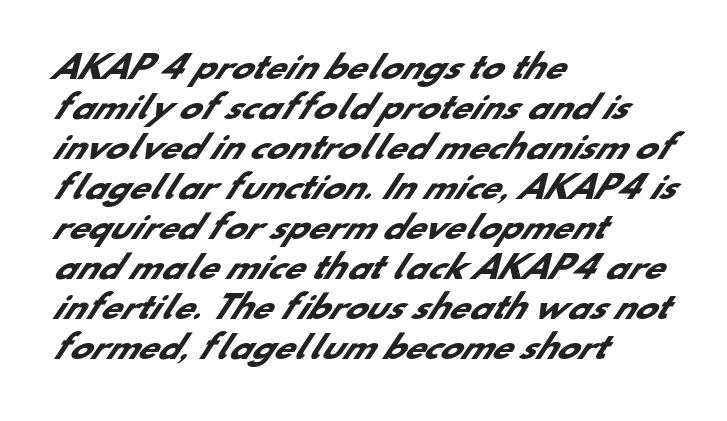
{"serif": "no", "bold": "yes", "weight": "heavy", "width": "normal", "stroke_contrast": "low", "x_height": "small", "monospaced": "no", "underline": "no", "align": "left", "line_spacing": "normal", "line_spacing_ratio": 1.25, "letter_spacing": "normal", "letter_spacing_em": 0.0, "glyph_px": 32}
